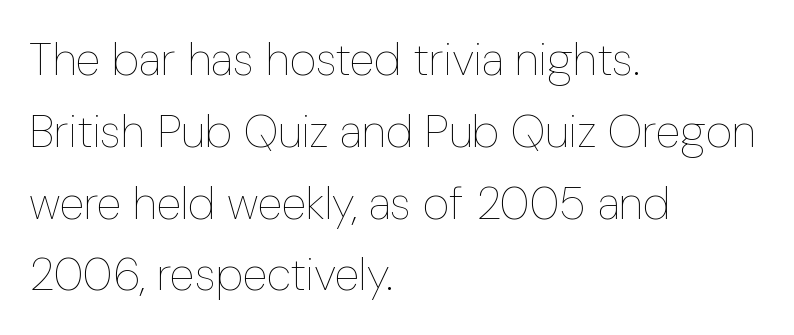
The image shows 46 px thin, condensed type, upright; set left-aligned, normal line spacing (1.56x), normal letter spacing, not underlined; low stroke contrast and a medium x-height.
